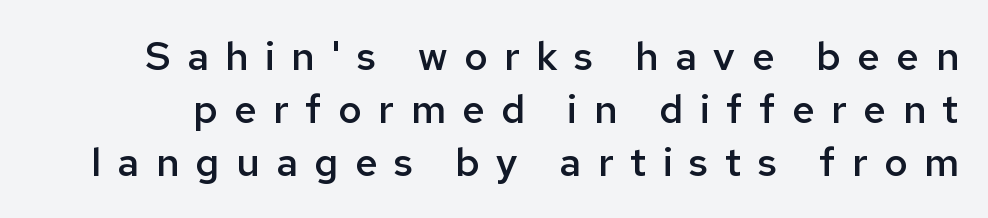
The passage shown is typed in a proportional face where columns would drift. The space beneath each line is pristine and unruled. Set as a demibold, roughly 600 on the weight scale. The leading is moderate, giving the passage an even texture. This rendering employs a face without finishing strokes, i.e., a sans-serif. Italic? Not at all — the glyphs are vertical.
